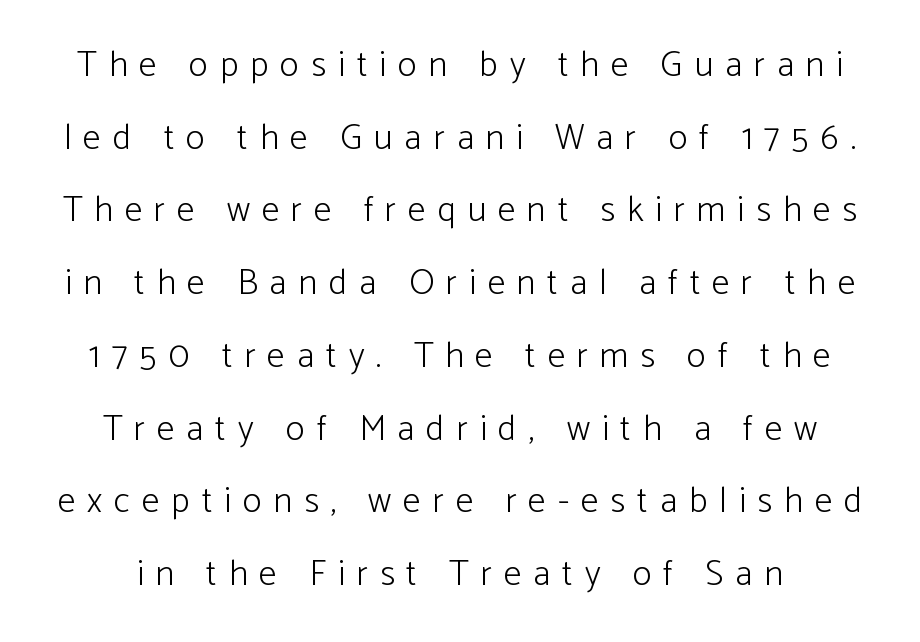
Weight class: somewhere from thin through regular. Ordinary non-slanted type is in use. The letters are spread apart with noticeably loose tracking. A typesetter would label this face a sans. Underline: absent.
